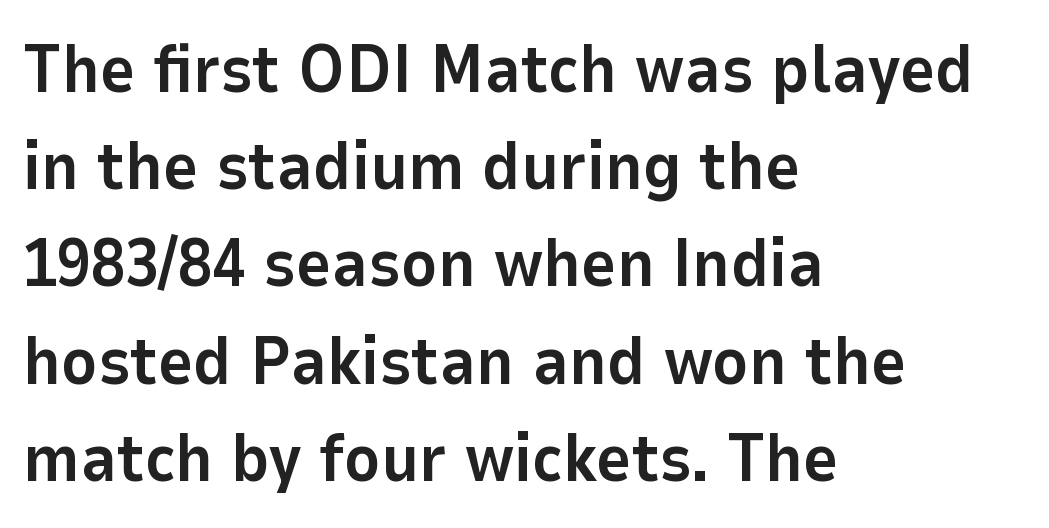
The image shows 68 px bold sans-serif type, upright; set left-aligned, normal line spacing (1.43x), normal letter spacing, not underlined; low stroke contrast and a medium x-height.
